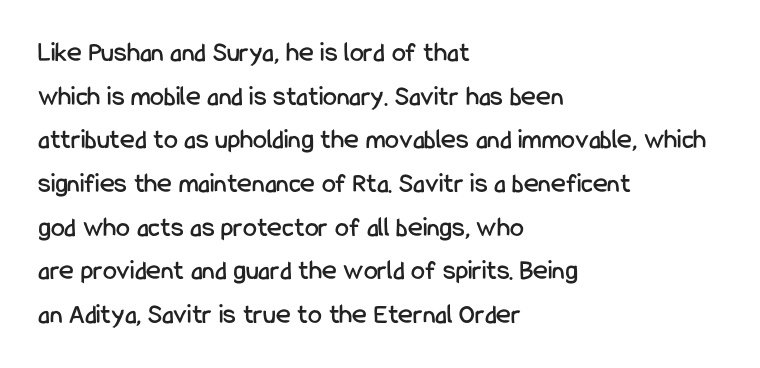
{"serif": "no", "italic": "no", "width": "condensed", "stroke_contrast": "low", "x_height": "medium", "monospaced": "no", "underline": "no", "align": "left", "line_spacing": "normal", "line_spacing_ratio": 1.56, "letter_spacing": "normal", "letter_spacing_em": 0.0, "glyph_px": 28}
